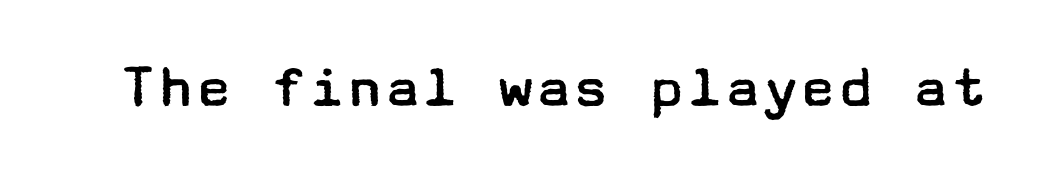
Q: Is the text bold? A: No.
Q: Is the text italic (slanted)? A: No, it is upright.
Q: Is the typeface a serif or a sans-serif typeface? A: Sans-serif.
Q: Is the text underlined? A: No.
Q: Is the spacing between letters normal or unusually wide? A: Normal.
Q: Width (condensed, normal, or wide)? A: Wide.
Q: Stroke contrast? A: Low.
Q: x-height? A: Medium.
